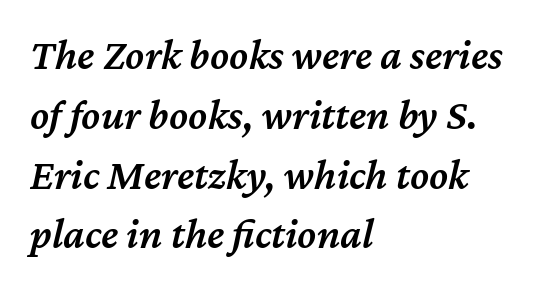
Compared with ordinary roman type, these characters are visibly tilted. The space between consecutive lines is moderate. One-word summary of the alignment: left. Plain, unruled lines of type.
